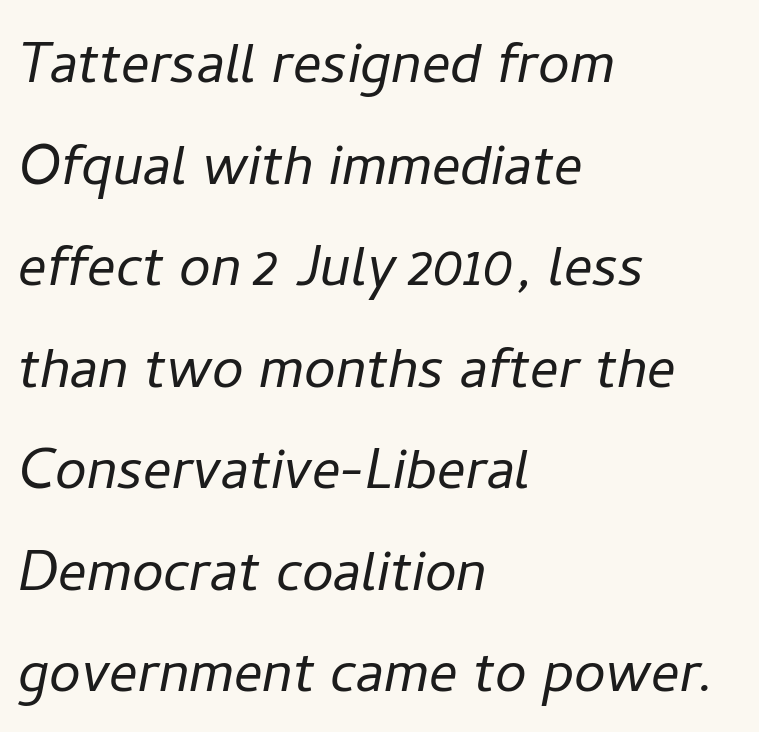
Whoever set this chose a conventional vertical rhythm. Teacher's note: observe the even left margin — that is flush-left alignment. The typeface has the unassuming heft of standard copy or less. Rendered with sloped, italic letterforms.
